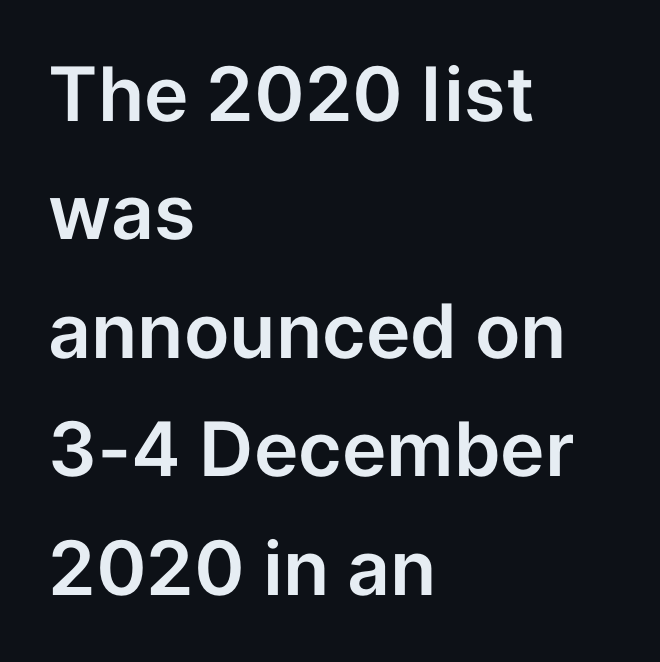
The image shows 75 px sans-serif type, upright; set left-aligned, normal line spacing (1.58x), normal letter spacing, not underlined; low stroke contrast and a medium x-height.
